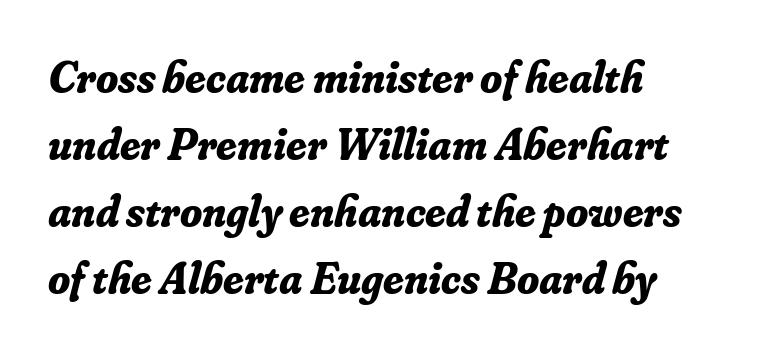
Q: Is the text bold? A: Yes.
Q: Is the text italic (slanted)? A: Yes, it leans right by about 16 degrees.
Q: Is the typeface a serif or a sans-serif typeface? A: Serif.
Q: Is the text underlined? A: No.
Q: How is the paragraph aligned? A: Left-aligned.
Q: Is the spacing between letters normal or unusually wide? A: Normal.
Q: Is the spacing between lines tight, normal or loose? A: Normal.
Q: Width (condensed, normal, or wide)? A: Normal.
Q: Stroke contrast? A: Low.
Q: x-height? A: Small.
Q: Monospaced? A: No.
